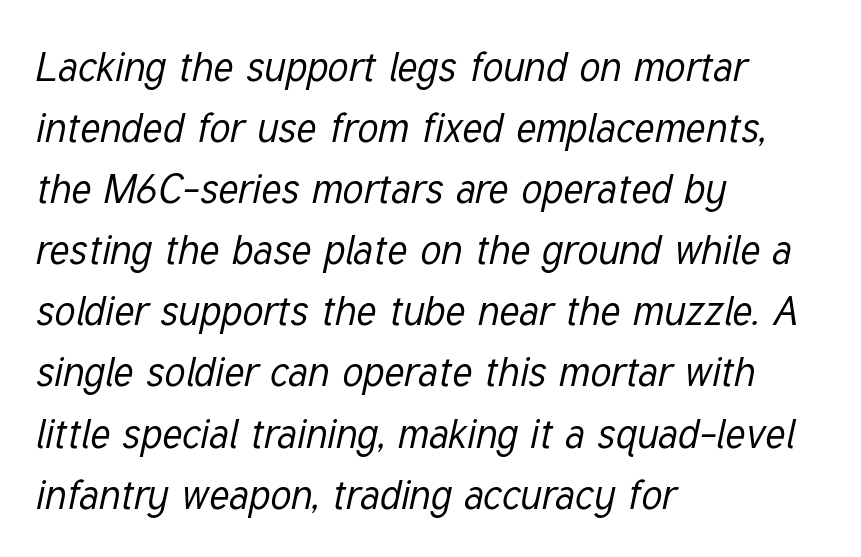
{"italic": "yes", "lean": "right", "slant_degrees": 12, "bold": "no", "weight": "regular", "width": "condensed", "stroke_contrast": "low", "x_height": "medium", "monospaced": "no", "underline": "no", "align": "left", "line_spacing": "normal", "line_spacing_ratio": 1.49, "letter_spacing": "normal", "letter_spacing_em": 0.0, "glyph_px": 41}
